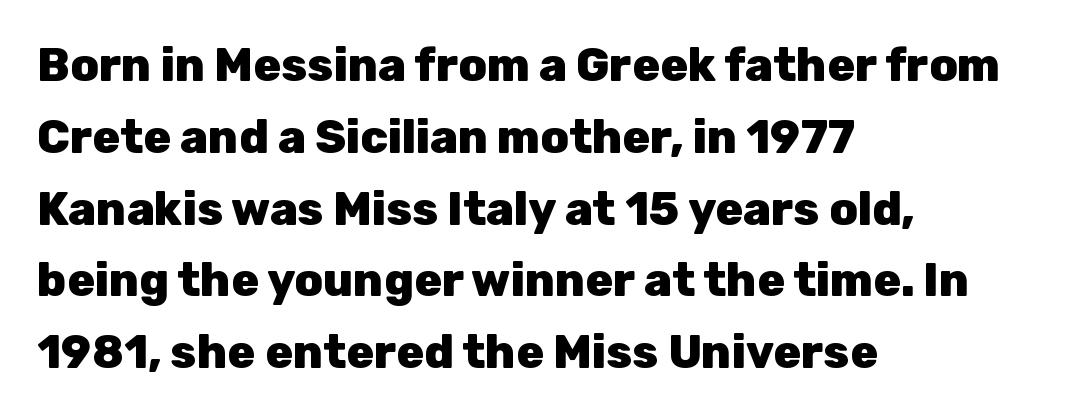
The image shows 46 px heavy sans-serif type, upright; set left-aligned, normal line spacing (1.56x), normal letter spacing, not underlined; low stroke contrast and a medium x-height.
